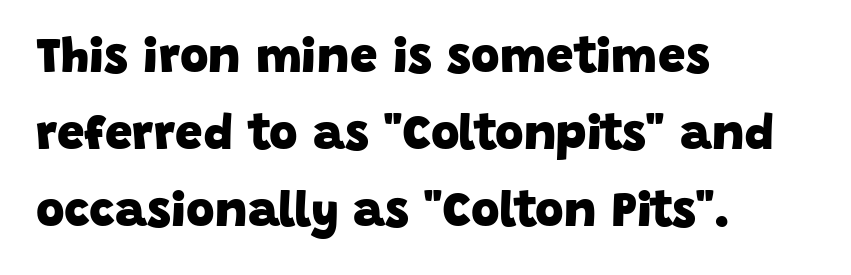
{"serif": "no", "bold": "yes", "weight": "heavy", "width": "normal", "stroke_contrast": "low", "x_height": "large", "monospaced": "no", "underline": "no", "align": "left", "line_spacing": "normal", "line_spacing_ratio": 1.57, "letter_spacing": "normal", "letter_spacing_em": 0.0, "glyph_px": 49}
